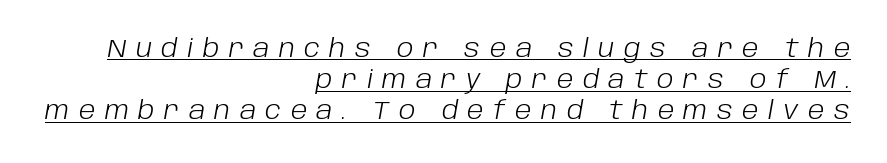
Q: Is the text bold? A: No.
Q: Is the text italic (slanted)? A: Yes, it leans right by about 10 degrees.
Q: Is the text underlined? A: Yes.
Q: How is the paragraph aligned? A: Right-aligned.
Q: Is the spacing between letters normal or unusually wide? A: Unusually wide.
Q: Is the spacing between lines tight, normal or loose? A: Normal.
